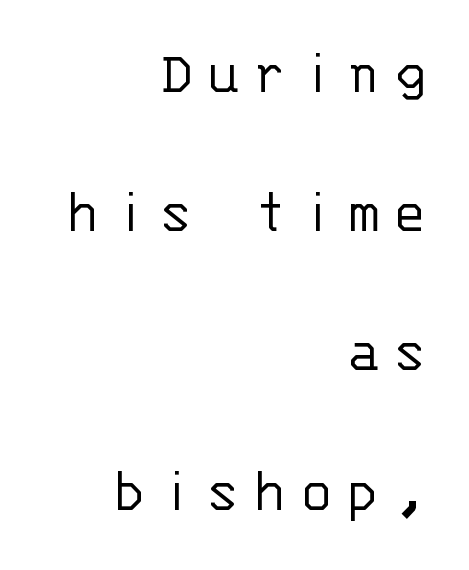
The image shows 63 px light sans-serif type, upright, monospaced; set right-aligned, loose line spacing (2.21x), unusually wide letter spacing (+0.25 em), not underlined; low stroke contrast and a large x-height.
